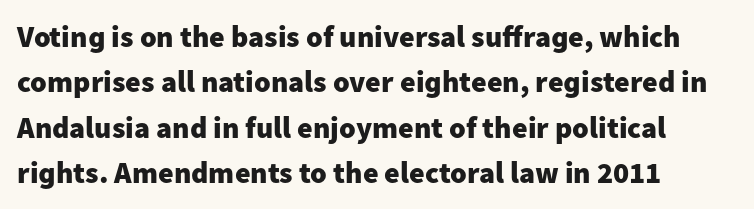
Q: Is the text bold? A: Yes.
Q: Is the text italic (slanted)? A: No, it is upright.
Q: Is the typeface a serif or a sans-serif typeface? A: Sans-serif.
Q: Is the text underlined? A: No.
Q: How is the paragraph aligned? A: Left-aligned.
Q: Is the spacing between letters normal or unusually wide? A: Normal.
Q: Is the spacing between lines tight, normal or loose? A: Normal.
Q: Width (condensed, normal, or wide)? A: Normal.
Q: Stroke contrast? A: Low.
Q: x-height? A: Medium.
Q: Monospaced? A: No.
